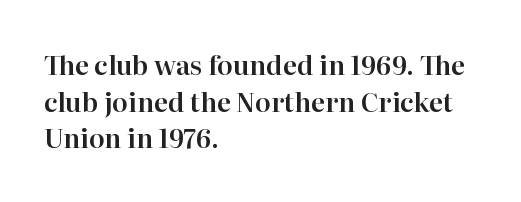
The image shows 26 px text type, upright; set left-aligned, normal line spacing (1.41x), normal letter spacing, not underlined.
